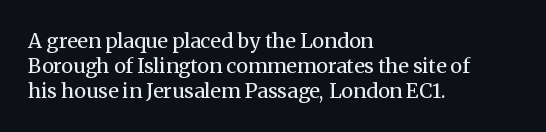
Each stroke keeps to a modest, everyday thickness or less. The type is set solid horizontally, with unmodified tracking. Italic: no, the glyphs are upright roman. In CSS terms this would be text-align: left.
